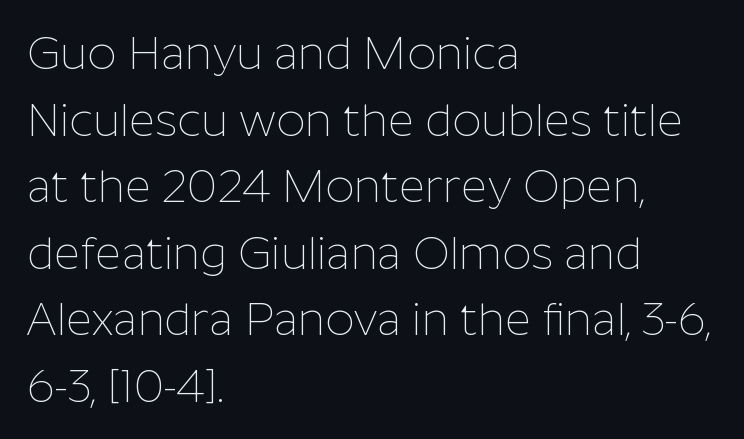
The image shows 45 px thin sans-serif type, upright; set left-aligned, normal line spacing (1.48x), normal letter spacing, not underlined; low stroke contrast and a medium x-height.
